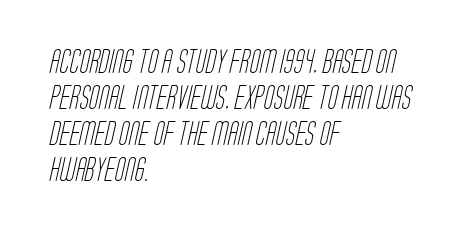
Weight: not bold — regular or lighter. Standard letterfit; no display-style spreading of the glyphs. Clear beneath every line of the passage. Caption: multi-line text, flush left, ragged right.
